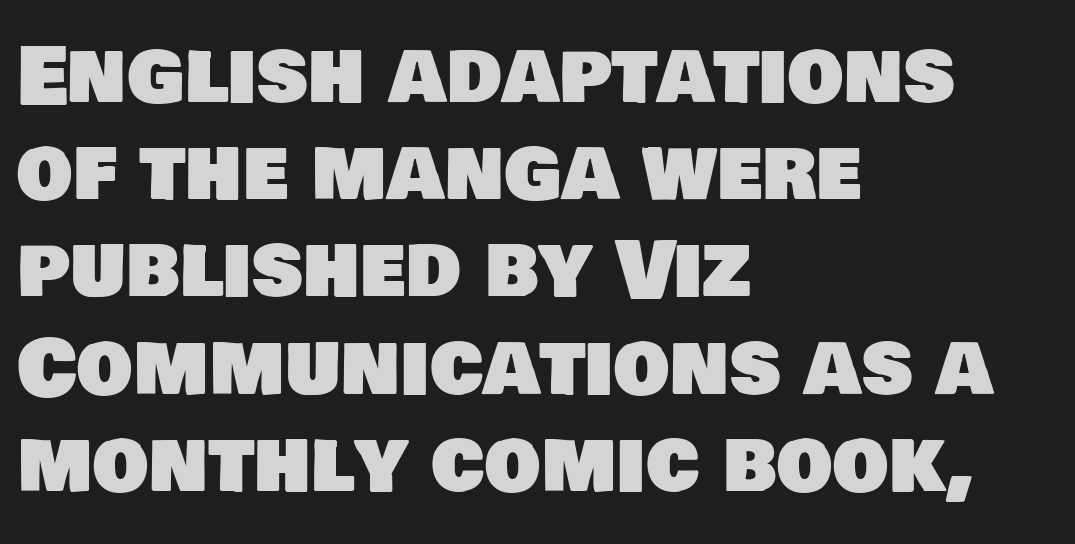
Q: Is the typeface a serif or a sans-serif typeface? A: Sans-serif.
Q: Is the text underlined? A: No.
Q: How is the paragraph aligned? A: Left-aligned.
Q: Is the spacing between letters normal or unusually wide? A: Normal.
Q: Width (condensed, normal, or wide)? A: Normal.
Q: Stroke contrast? A: Low.
Q: x-height? A: Large.
Q: Monospaced? A: No.
